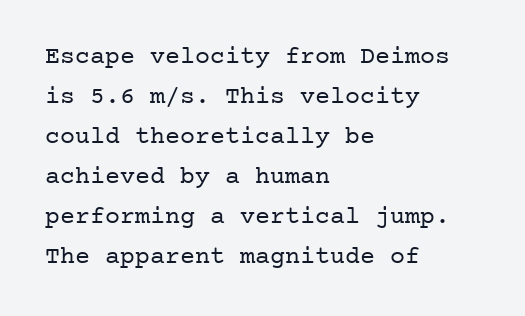
The area under the type is left untouched. A typesetter would mark this as roman, not italic. What's the leading like? Ordinary, nothing unusual. A typesetter would call this zero additional tracking. Which margin do the lines hug? The left one — the right edge is uneven. The cut favours lightness, reaching ordinary text weight at its darkest.
